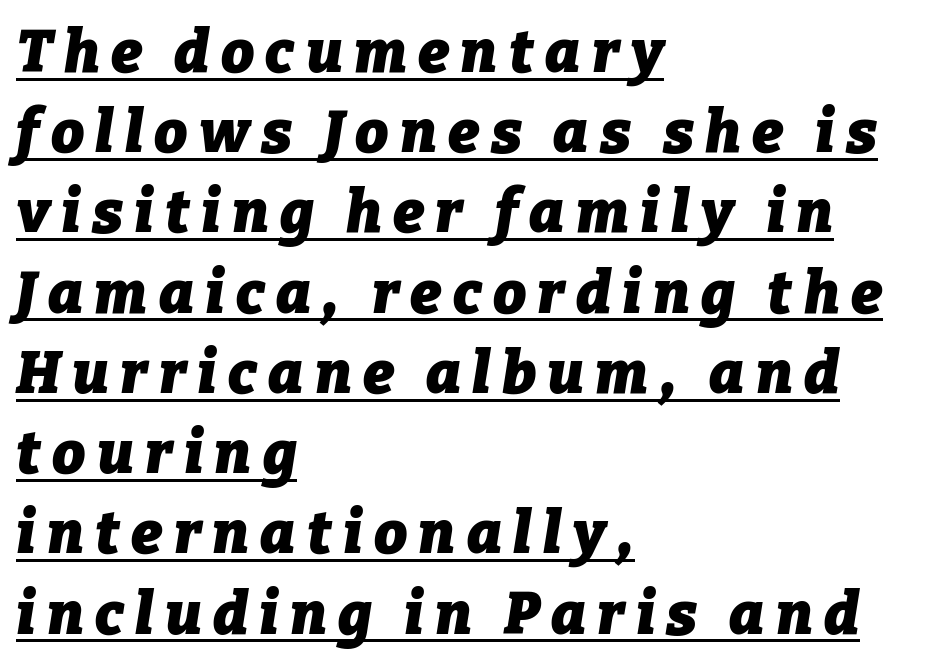
{"italic": "yes", "lean": "right", "slant_degrees": 9, "bold": "yes", "weight": "heavy", "width": "normal", "stroke_contrast": "low", "x_height": "medium", "monospaced": "no", "underline": "yes", "align": "left", "line_spacing": "normal", "line_spacing_ratio": 1.36, "glyph_px": 59}
